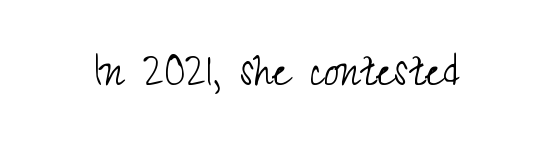
The image shows 54 px light, condensed sans-serif type, upright; set normal letter spacing, not underlined; medium stroke contrast and a small x-height.
